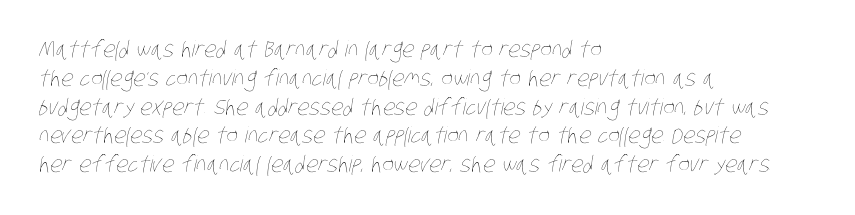
The image shows 22 px text type; set left-aligned, normal line spacing (1.31x), normal letter spacing, not underlined.
